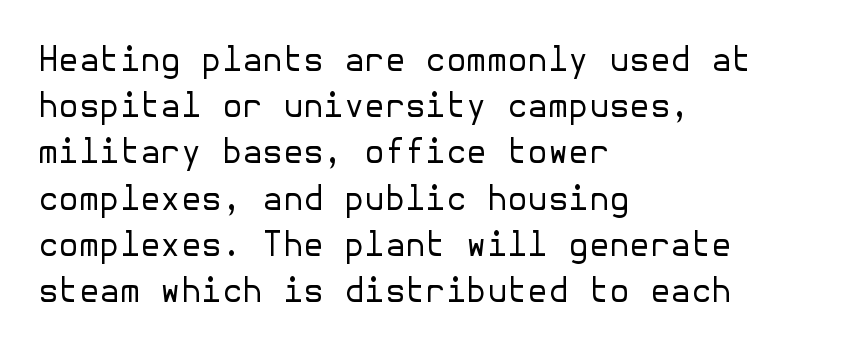
The image shows 33 px regular-weight sans-serif type, upright; set left-aligned, normal line spacing (1.4x), normal letter spacing, not underlined; low stroke contrast and a medium x-height.
